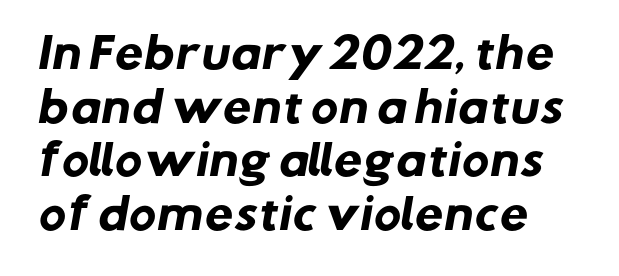
These words are printed bold, with thick strokes throughout. Check under the words: just untouched page. There is no visible air inserted between adjacent glyphs. Think of a printed novel: that variable character pitch is what you see here. The rendering anchors every line to the left-hand side.
